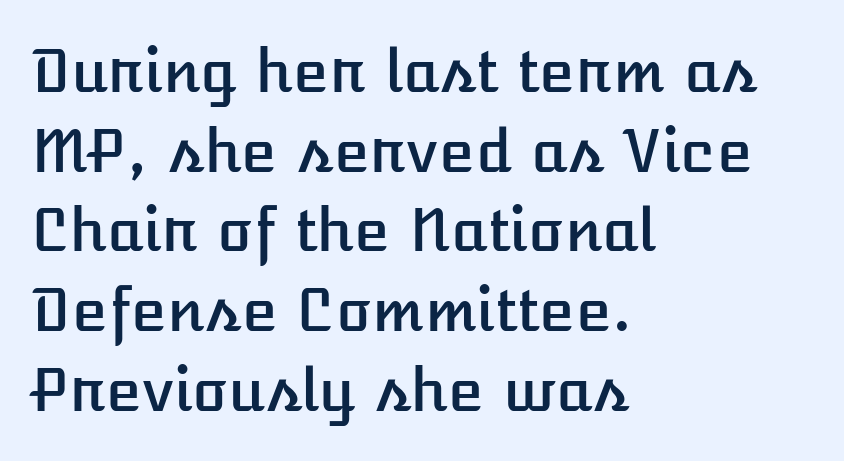
Descender tails drop into unmarked territory. Quick note: interline space is typical. Every row of glyphs begins at an identical x-position on the left. Character widths vary here, with narrow letters taking less room than wide ones. Posture: upright roman.
